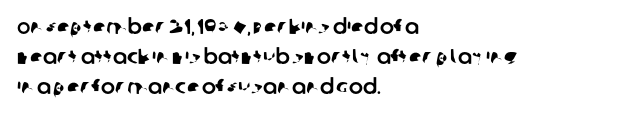
Lines of text with bare space underneath. A classic flush-left, rag-right setting is used for this passage. A typesetter would call this leading conventional body-copy spacing. This rendering leaves character spacing at its baseline value.
